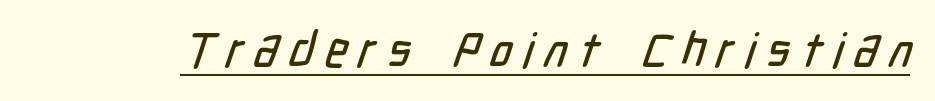
{"serif": "no", "width": "condensed", "stroke_contrast": "low", "x_height": "medium", "monospaced": "no", "underline": "yes", "letter_spacing": "wide", "letter_spacing_em": 0.23, "glyph_px": 48}
